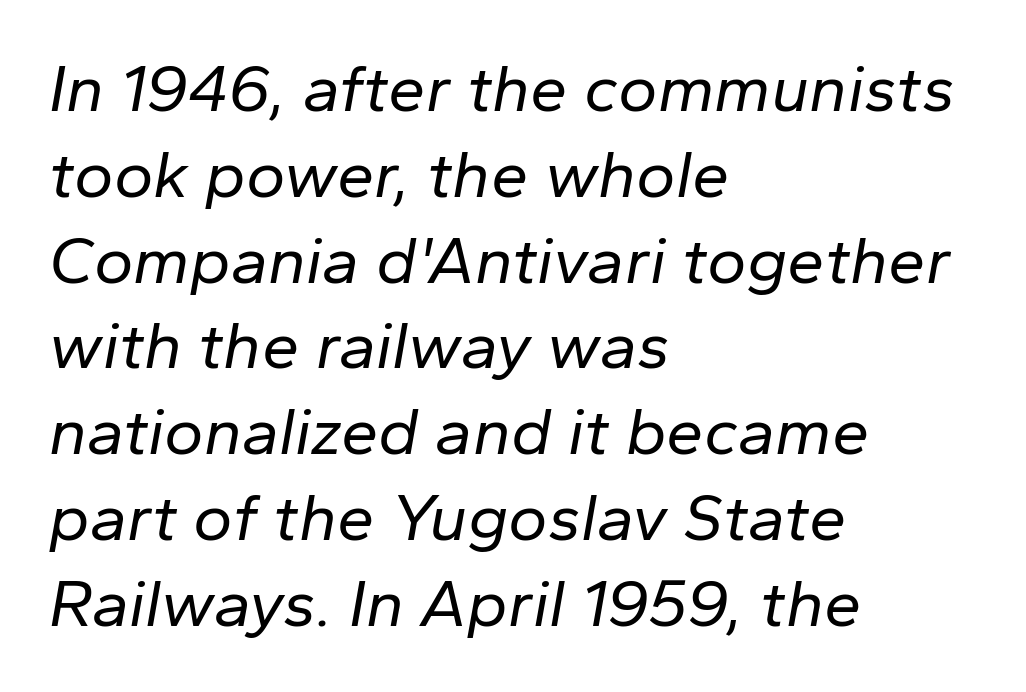
Q: Is the text bold? A: No.
Q: Is the text italic (slanted)? A: Yes, it leans right by about 10 degrees.
Q: Is the text underlined? A: No.
Q: How is the paragraph aligned? A: Left-aligned.
Q: Is the spacing between letters normal or unusually wide? A: Normal.
Q: Is the spacing between lines tight, normal or loose? A: Normal.
Q: Width (condensed, normal, or wide)? A: Normal.
Q: Stroke contrast? A: Low.
Q: x-height? A: Medium.
Q: Monospaced? A: No.
